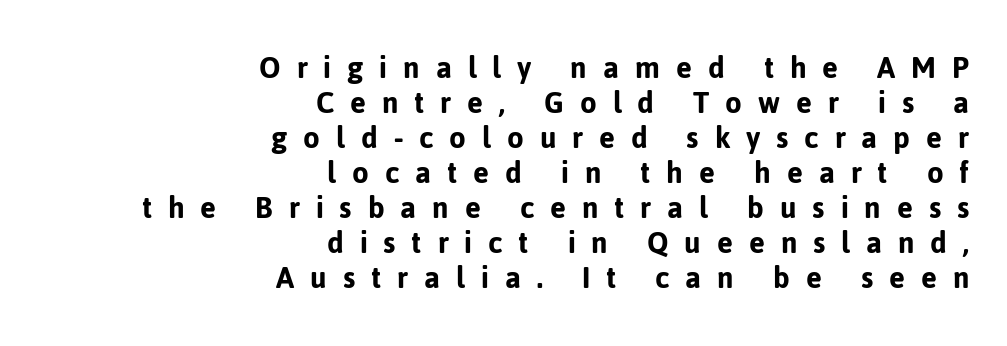
The image shows 34 px sans-serif type, upright; set right-aligned, tight line spacing (1.03x), unusually wide letter spacing (+0.47 em), not underlined; low stroke contrast and a medium x-height.
